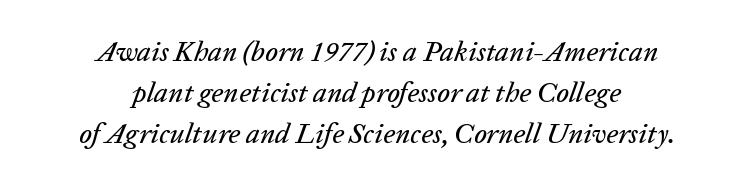
Q: Is the text italic (slanted)? A: Yes, it leans right by about 20 degrees.
Q: Is the text underlined? A: No.
Q: How is the paragraph aligned? A: Centered.
Q: Is the spacing between letters normal or unusually wide? A: Normal.
Q: Is the spacing between lines tight, normal or loose? A: Normal.
Q: Width (condensed, normal, or wide)? A: Normal.
Q: Stroke contrast? A: Low.
Q: x-height? A: Medium.
Q: Monospaced? A: No.
